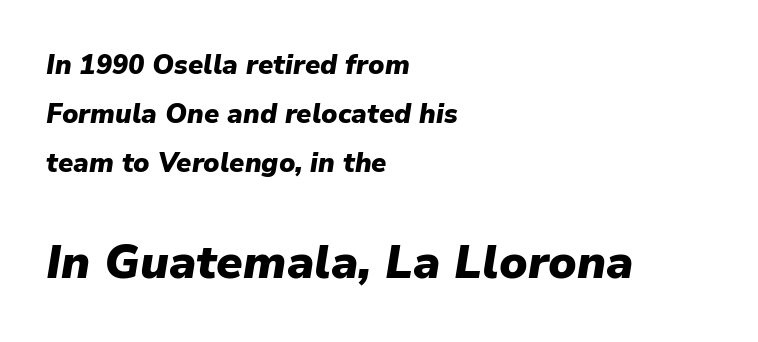
What stands out about the letter spacing? Nothing — it is the standard amount. Do the characters align in a grid? No, the font is proportional. Quick note: underline off. Horizontal alignment here is leftward, the default for most running prose. The letters in the lower block stand taller than those in the block above.
